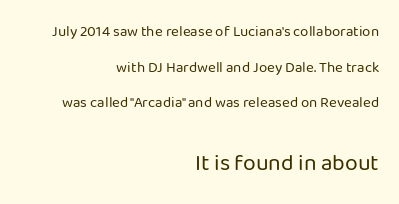
The paragraph shown leans on its right margin. The face used here appears at its bigger size in the lower chunk. Just letters on the line, the space beneath them empty. Default kerning and tracking; the words read as compact shapes.
